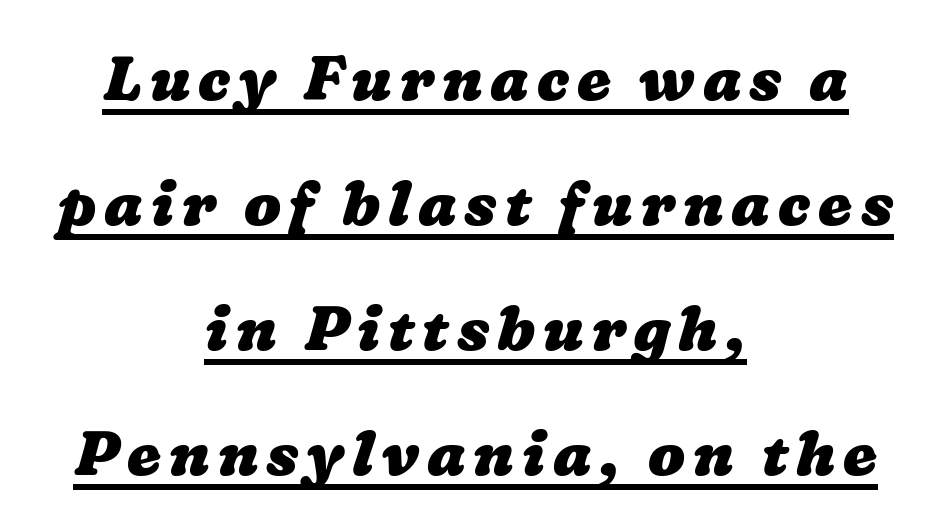
Note the varied advance widths — an 'i' is clearly narrower than an 'm'. Its strokes are broad and dark, the hallmark of bold type. Each line is balanced around a shared central axis. A baseline rule has been typeset under these characters. These lines stand farther apart than default settings would place them.
